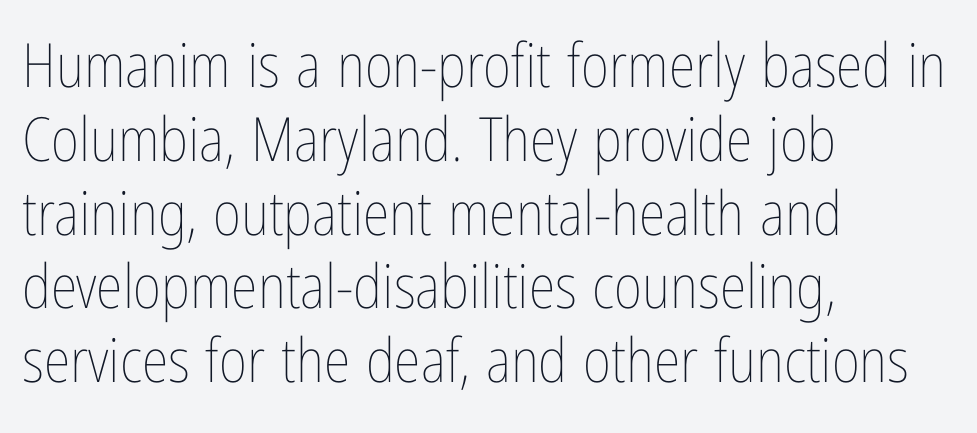
Q: Is the text bold? A: No.
Q: Is the text italic (slanted)? A: No, it is upright.
Q: Is the text underlined? A: No.
Q: How is the paragraph aligned? A: Left-aligned.
Q: Is the spacing between letters normal or unusually wide? A: Normal.
Q: Width (condensed, normal, or wide)? A: Condensed.
Q: Stroke contrast? A: Low.
Q: x-height? A: Medium.
Q: Monospaced? A: No.
